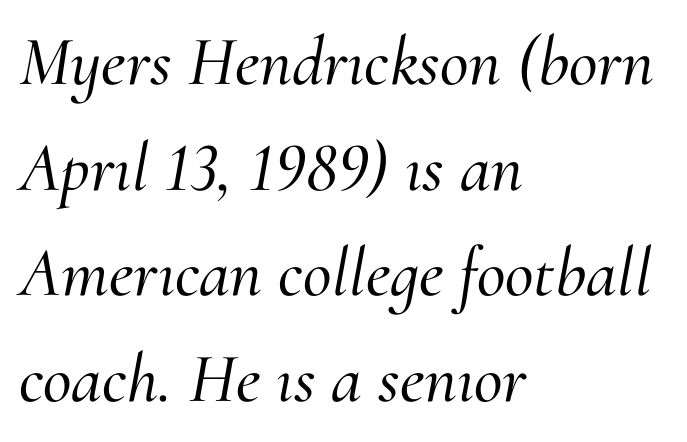
Q: Is the text italic (slanted)? A: Yes, it leans right by about 10 degrees.
Q: Is the typeface a serif or a sans-serif typeface? A: Serif.
Q: Is the text underlined? A: No.
Q: How is the paragraph aligned? A: Left-aligned.
Q: Is the spacing between letters normal or unusually wide? A: Normal.
Q: Is the spacing between lines tight, normal or loose? A: Normal.
Q: Width (condensed, normal, or wide)? A: Normal.
Q: Stroke contrast? A: Medium.
Q: x-height? A: Small.
Q: Monospaced? A: No.
